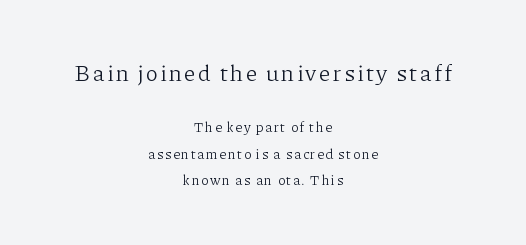
The image shows 23 px text type, upright; set centered, line spacing 1.87x, not underlined; the first (top) block is 1.64x larger.
